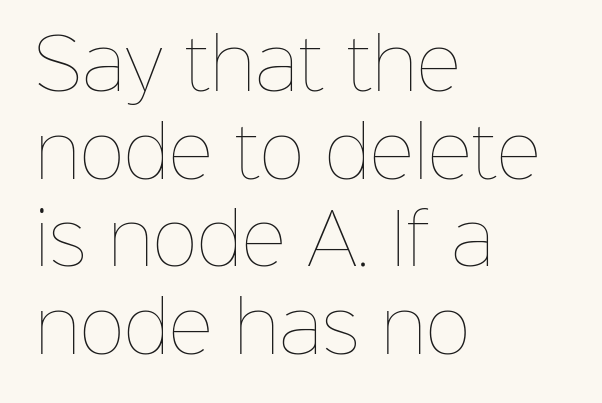
This sample uses plain, unmodified letter spacing. Anything drawn beneath the words? Only blank space. Ordinary non-slanted type is in use. Notice how descenders clear the ascenders below comfortably — that's standard leading. Character widths vary here, with narrow letters taking less room than wide ones.
